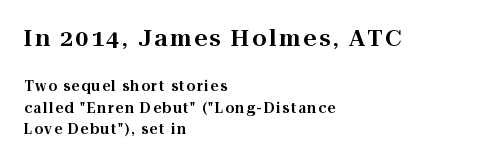
The image shows 23 px text type, upright; set left-aligned, normal line spacing (1.55x), not underlined; the first (top) block is 1.64x larger.
